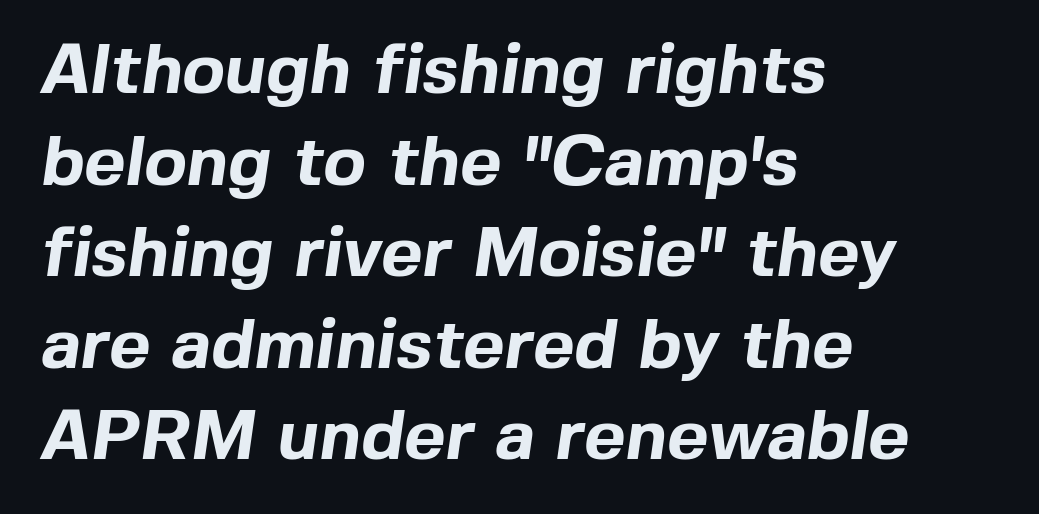
Q: Is the text bold? A: Yes.
Q: Is the typeface a serif or a sans-serif typeface? A: Sans-serif.
Q: Is the text underlined? A: No.
Q: How is the paragraph aligned? A: Left-aligned.
Q: Is the spacing between letters normal or unusually wide? A: Normal.
Q: Is the spacing between lines tight, normal or loose? A: Normal.
Q: Width (condensed, normal, or wide)? A: Normal.
Q: x-height? A: Medium.
Q: Monospaced? A: No.
